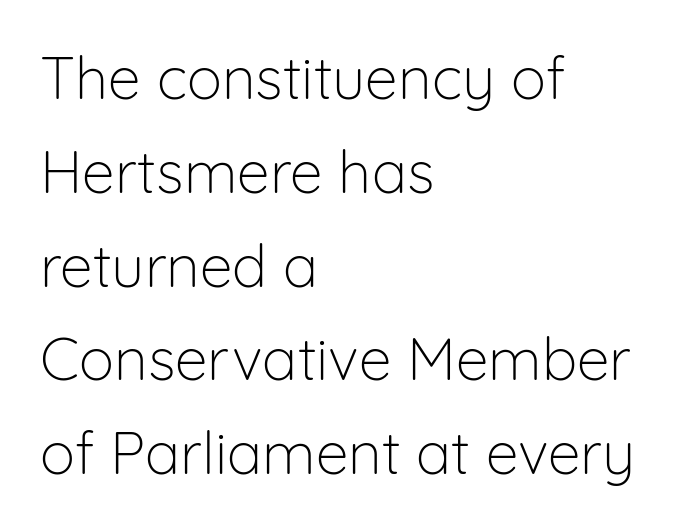
Nothing sits at the stroke ends, so this counts as sans-serif. Short note: letters normally spaced. Posture: vertical. No chunkiness to these letters — they're not bold. The compositor pushed each line to the left boundary.
